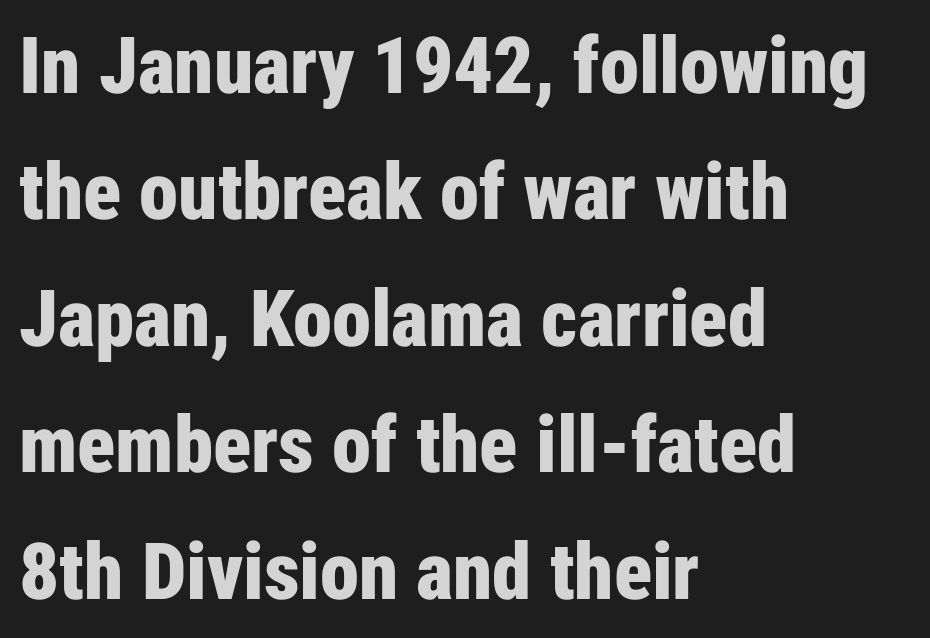
{"serif": "no", "italic": "no", "bold": "yes", "weight": "bold", "width": "condensed", "stroke_contrast": "low", "x_height": "medium", "monospaced": "no", "underline": "no", "align": "left", "line_spacing": "normal", "line_spacing_ratio": 1.6, "letter_spacing": "normal", "letter_spacing_em": 0.0, "glyph_px": 79}
